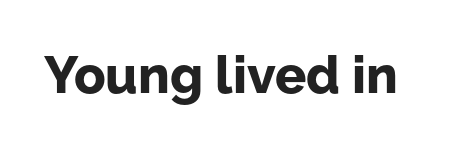
Q: Is the text bold? A: Yes.
Q: Is the text italic (slanted)? A: No, it is upright.
Q: Is the typeface a serif or a sans-serif typeface? A: Sans-serif.
Q: Is the text underlined? A: No.
Q: Is the spacing between letters normal or unusually wide? A: Normal.
Q: Width (condensed, normal, or wide)? A: Normal.
Q: Stroke contrast? A: Low.
Q: x-height? A: Medium.
Q: Monospaced? A: No.
